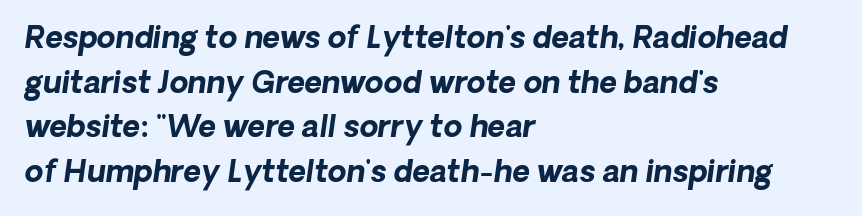
The image shows 30 px bold sans-serif type; set left-aligned, normal line spacing (1.49x), normal letter spacing, not underlined; low stroke contrast and a medium x-height.
